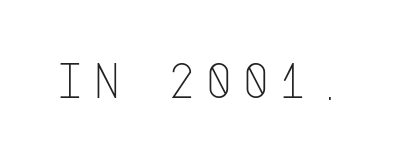
{"serif": "no", "italic": "no", "bold": "no", "weight": "thin", "width": "condensed", "stroke_contrast": "low", "x_height": "large", "underline": "no", "glyph_px": 53}
